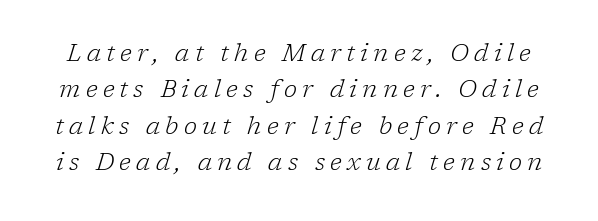
The image shows 24 px text type, italic (leaning right); set normal line spacing (1.52x), unusually wide letter spacing (+0.22 em), not underlined.
